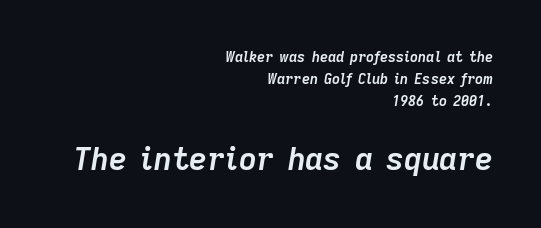
Strong, thick strokes mark this as bold type. Typesetter's note — lower block bumped up in size, upper block left smaller. The zone under the glyphs is completely vacant. Spacing between characters is what you'd get straight out of the box. The space between consecutive lines is moderate.
